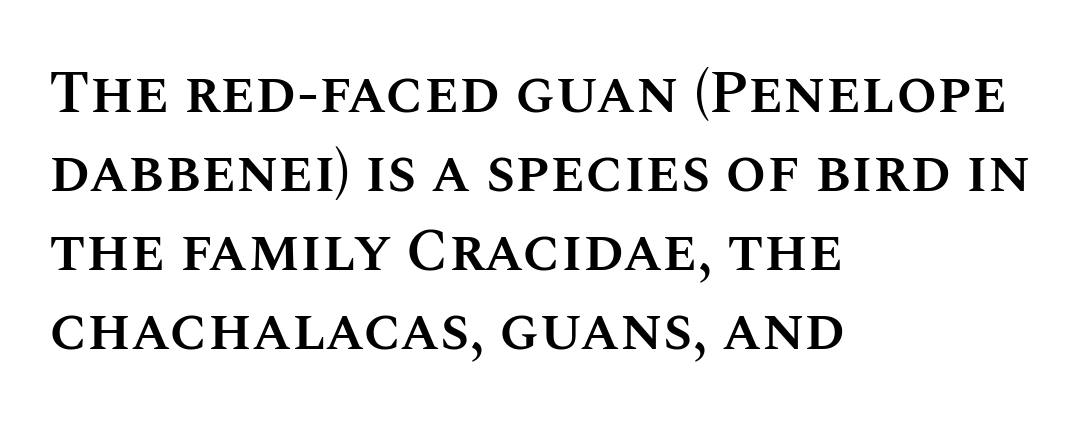
Glance below the letters and you will spot only blank space. Is the type bold? Partly — it's a semibold, heavier than regular but not fully bold. Does extra space separate the letters? No, they use regular spacing. Note the varied advance widths — an 'i' is clearly narrower than an 'm'. The line-height multiplier appears to be the usual default. The passage is arranged the way most books set body copy — flush left.
